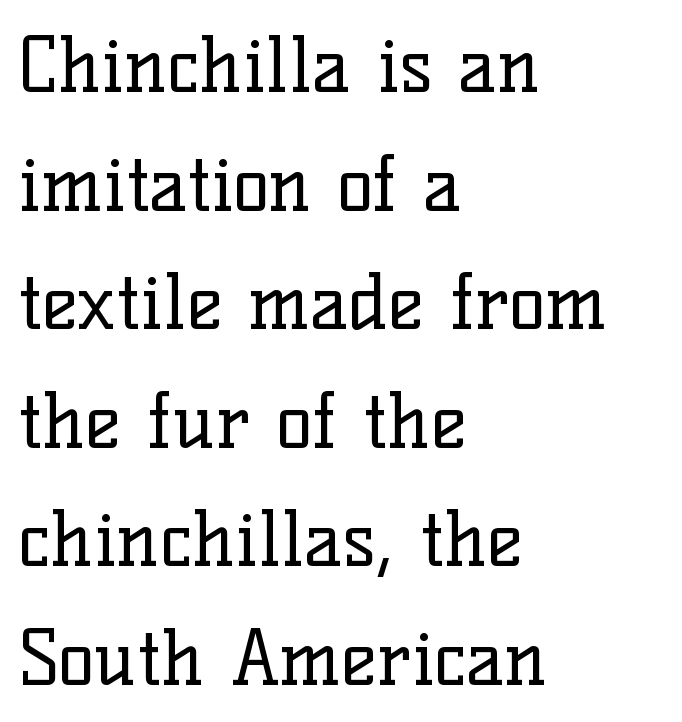
Each letter keeps its own natural width here, so spacing adapts to shape. The typeface has the unassuming heft of standard copy or less. The type sits square on the baseline with zero lean. Check under the words: just untouched page. You could call the tracking neutral — neither tight nor loose. Is the block centered? No — it sits flush against the left margin.
